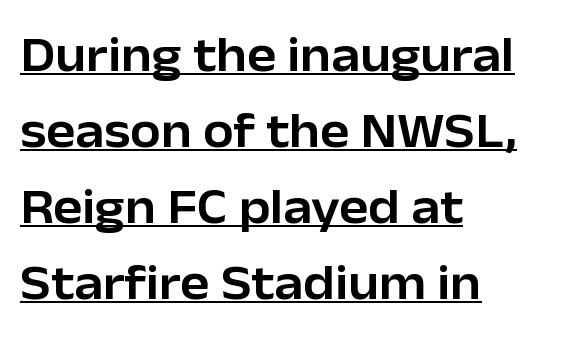
Q: Is the text italic (slanted)? A: No, it is upright.
Q: Is the typeface a serif or a sans-serif typeface? A: Sans-serif.
Q: Is the text underlined? A: Yes.
Q: How is the paragraph aligned? A: Left-aligned.
Q: Is the spacing between letters normal or unusually wide? A: Normal.
Q: Is the spacing between lines tight, normal or loose? A: Normal.
Q: Width (condensed, normal, or wide)? A: Normal.
Q: Stroke contrast? A: Low.
Q: x-height? A: Medium.
Q: Monospaced? A: No.
